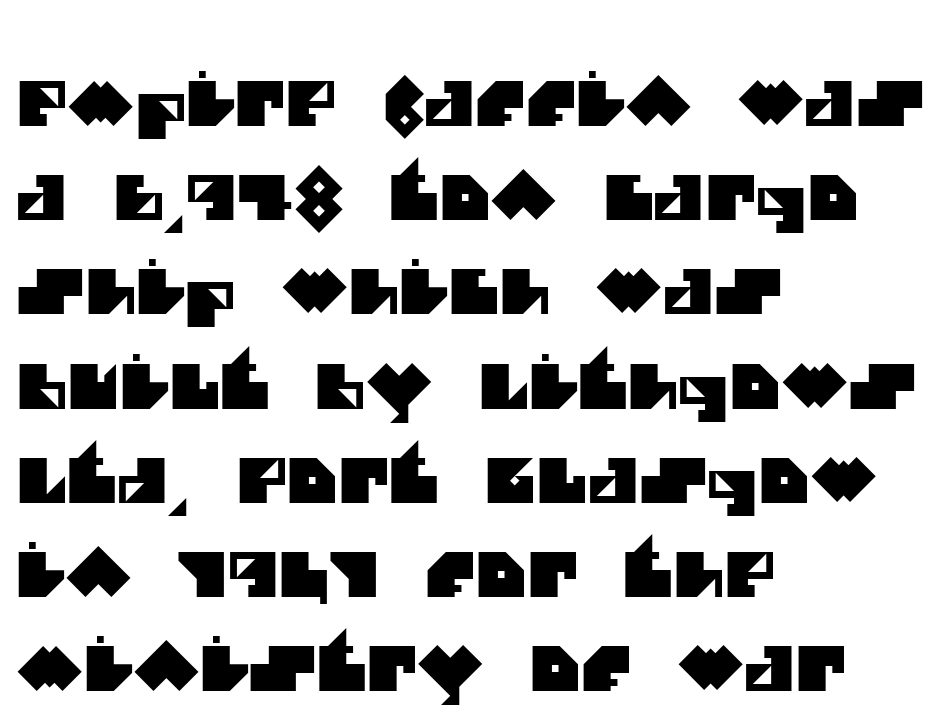
Q: Is the typeface a serif or a sans-serif typeface? A: Sans-serif.
Q: Is the text underlined? A: No.
Q: How is the paragraph aligned? A: Left-aligned.
Q: Is the spacing between letters normal or unusually wide? A: Normal.
Q: Is the spacing between lines tight, normal or loose? A: Normal.
Q: Width (condensed, normal, or wide)? A: Normal.
Q: Stroke contrast? A: Medium.
Q: x-height? A: Large.
Q: Monospaced? A: No.
